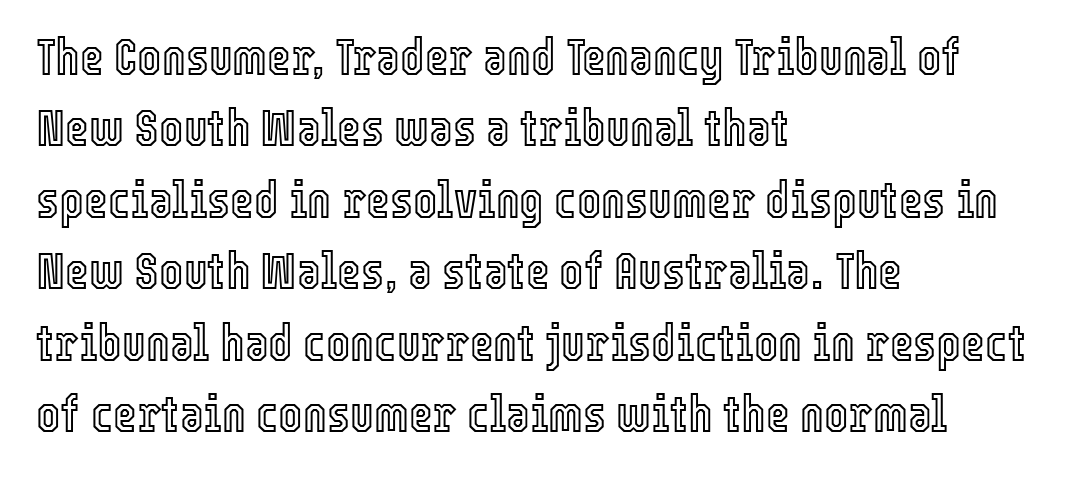
The image shows 51 px condensed type, upright; set left-aligned, normal line spacing (1.4x), normal letter spacing, not underlined; a medium x-height.
